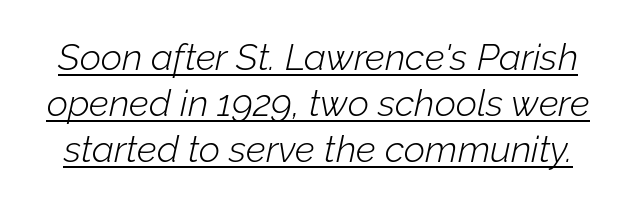
Q: Is the text bold? A: No.
Q: Is the text italic (slanted)? A: Yes, it leans right by about 12 degrees.
Q: Is the text underlined? A: Yes.
Q: Is the spacing between letters normal or unusually wide? A: Normal.
Q: Width (condensed, normal, or wide)? A: Normal.
Q: Stroke contrast? A: Low.
Q: x-height? A: Medium.
Q: Monospaced? A: No.
